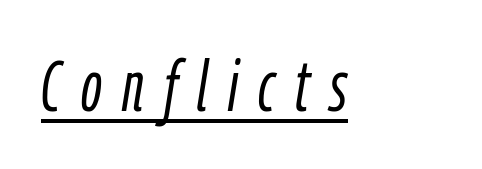
Character widths vary here, with narrow letters taking less room than wide ones. Does extra space separate the letters? Yes, quite a lot of it. Designer's note — italics engaged. Letters have the restrained weight of plain body copy at most. Is there an underline? Yes — a line sits under the letters.
